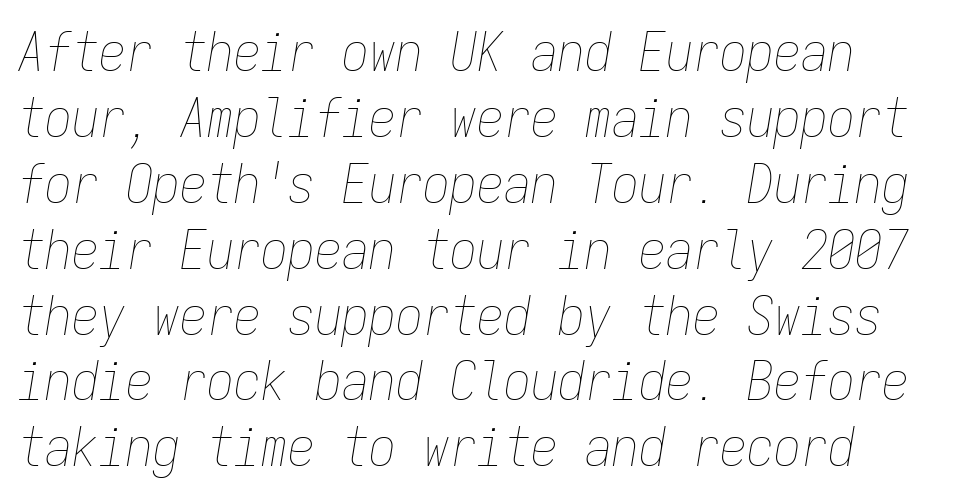
Q: Is the text bold? A: No.
Q: Is the text italic (slanted)? A: Yes, it leans right by about 9 degrees.
Q: Is the text underlined? A: No.
Q: How is the paragraph aligned? A: Left-aligned.
Q: Is the spacing between letters normal or unusually wide? A: Normal.
Q: Width (condensed, normal, or wide)? A: Condensed.
Q: Stroke contrast? A: Low.
Q: x-height? A: Medium.
Q: Monospaced? A: Yes.
